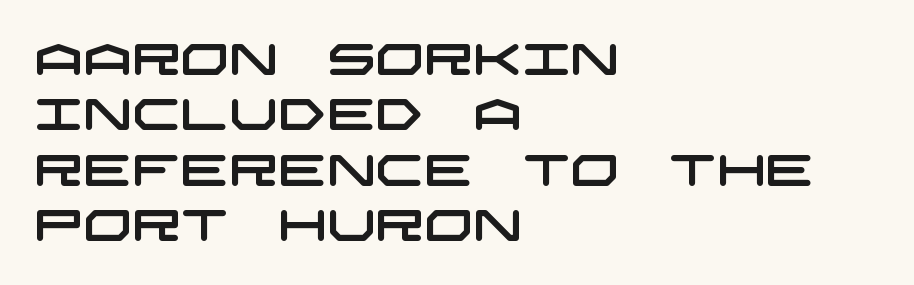
Q: Is the typeface a serif or a sans-serif typeface? A: Sans-serif.
Q: Is the text underlined? A: No.
Q: How is the paragraph aligned? A: Left-aligned.
Q: Is the spacing between letters normal or unusually wide? A: Normal.
Q: Is the spacing between lines tight, normal or loose? A: Normal.
Q: Width (condensed, normal, or wide)? A: Wide.
Q: Stroke contrast? A: Low.
Q: x-height? A: Large.
